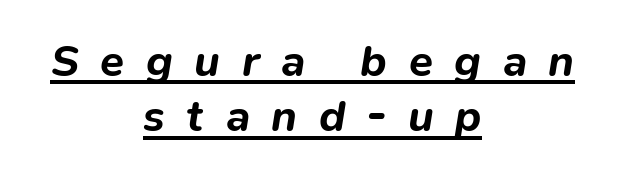
Regular leading. In terms of letterspacing, this is a distinctly airy, spread setting. A centered setting, common on invitations and titles, is used for this passage. Each letter keeps its own natural width here, so spacing adapts to shape. Underline: present. Slanted lettering throughout.
